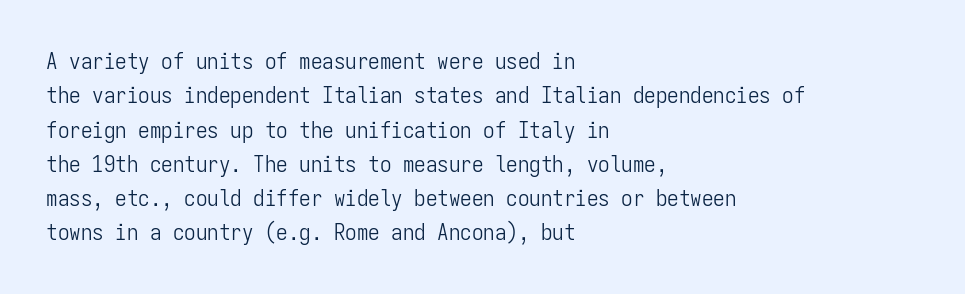
Q: Is the text bold? A: No.
Q: Is the text italic (slanted)? A: No, it is upright.
Q: Is the text underlined? A: No.
Q: How is the paragraph aligned? A: Left-aligned.
Q: Is the spacing between letters normal or unusually wide? A: Normal.
Q: Is the spacing between lines tight, normal or loose? A: Normal.
